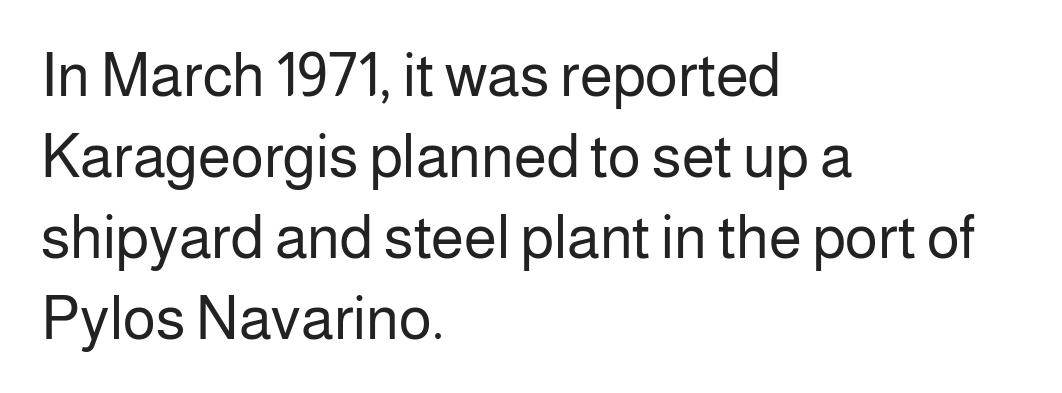
The image shows 60 px regular-weight sans-serif type, upright; set left-aligned, normal line spacing (1.35x), normal letter spacing, not underlined; low stroke contrast and a medium x-height.
